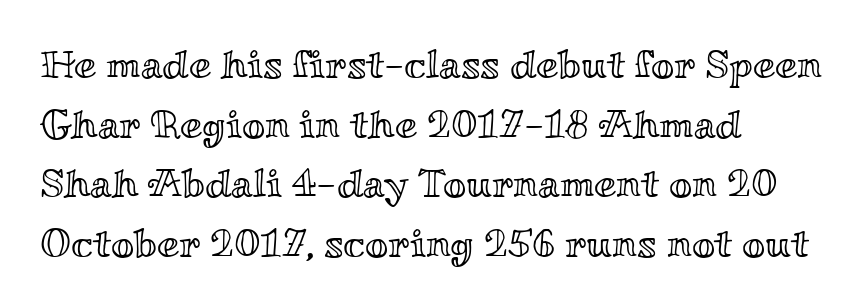
Q: Is the text italic (slanted)? A: No, it is upright.
Q: Is the text underlined? A: No.
Q: How is the paragraph aligned? A: Left-aligned.
Q: Is the spacing between letters normal or unusually wide? A: Normal.
Q: Is the spacing between lines tight, normal or loose? A: Normal.
Q: Width (condensed, normal, or wide)? A: Wide.
Q: x-height? A: Small.
Q: Monospaced? A: No.
